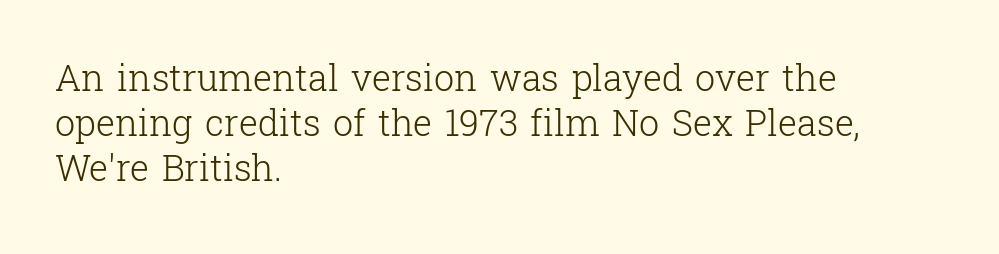
{"serif": "yes", "italic": "no", "bold": "no", "weight": "light", "width": "normal", "stroke_contrast": "low", "x_height": "medium", "monospaced": "no", "underline": "no", "align": "left", "line_spacing": "normal", "line_spacing_ratio": 1.25, "letter_spacing": "normal", "letter_spacing_em": 0.0, "glyph_px": 36}
